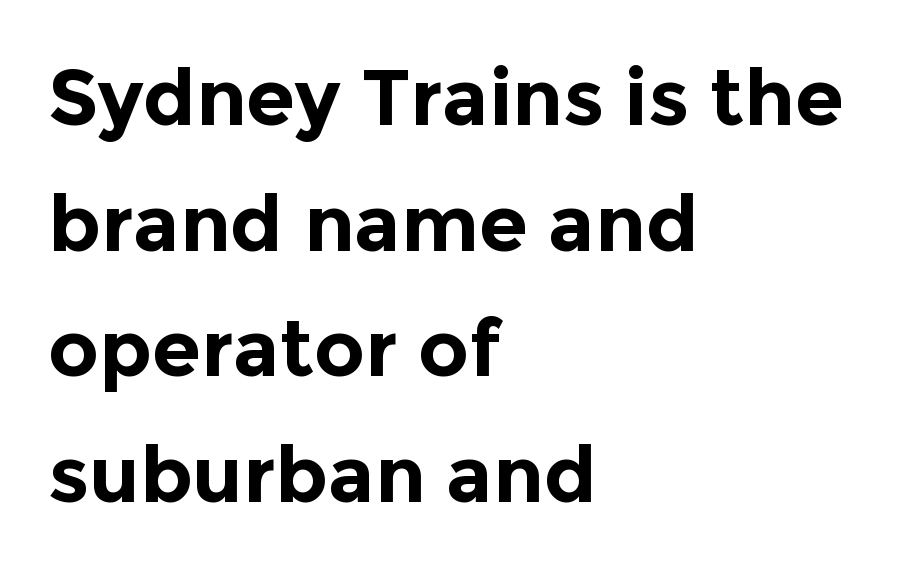
Q: Is the text bold? A: Yes.
Q: Is the text italic (slanted)? A: No, it is upright.
Q: Is the typeface a serif or a sans-serif typeface? A: Sans-serif.
Q: Is the text underlined? A: No.
Q: How is the paragraph aligned? A: Left-aligned.
Q: Is the spacing between letters normal or unusually wide? A: Normal.
Q: Is the spacing between lines tight, normal or loose? A: Normal.
Q: Width (condensed, normal, or wide)? A: Normal.
Q: x-height? A: Medium.
Q: Monospaced? A: No.
